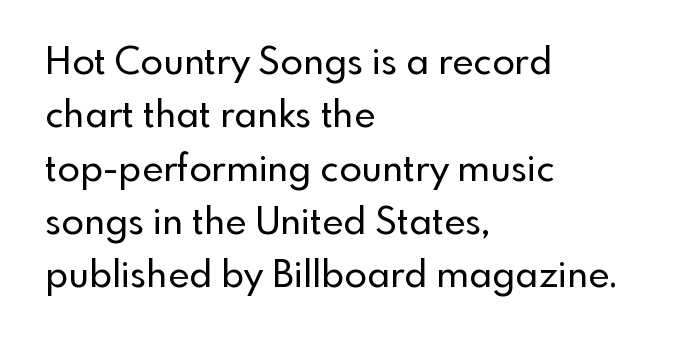
This rendering uses left alignment, leaving the right contour irregular. You could not count columns in this text — the font is proportionally spaced. To sum up the face: it is a sans, with no serifs. The lines sit at an ordinary, default distance from one another.
